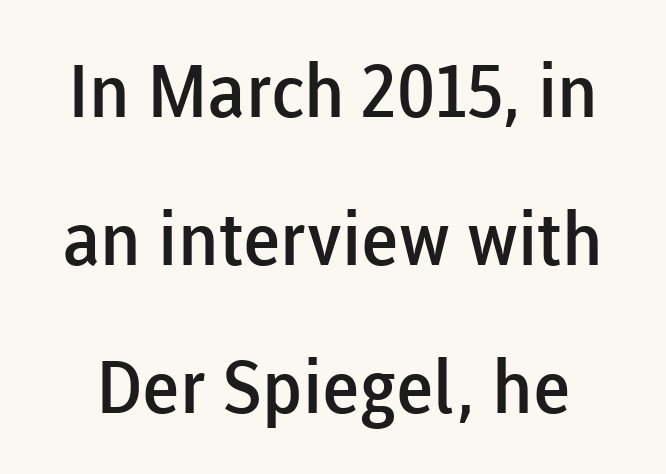
{"serif": "no", "italic": "no", "bold": "semi", "weight": "semibold", "width": "normal", "stroke_contrast": "low", "x_height": "medium", "monospaced": "no", "underline": "no", "line_spacing": "loose", "line_spacing_ratio": 2.03, "letter_spacing": "normal", "letter_spacing_em": 0.0, "glyph_px": 73}
